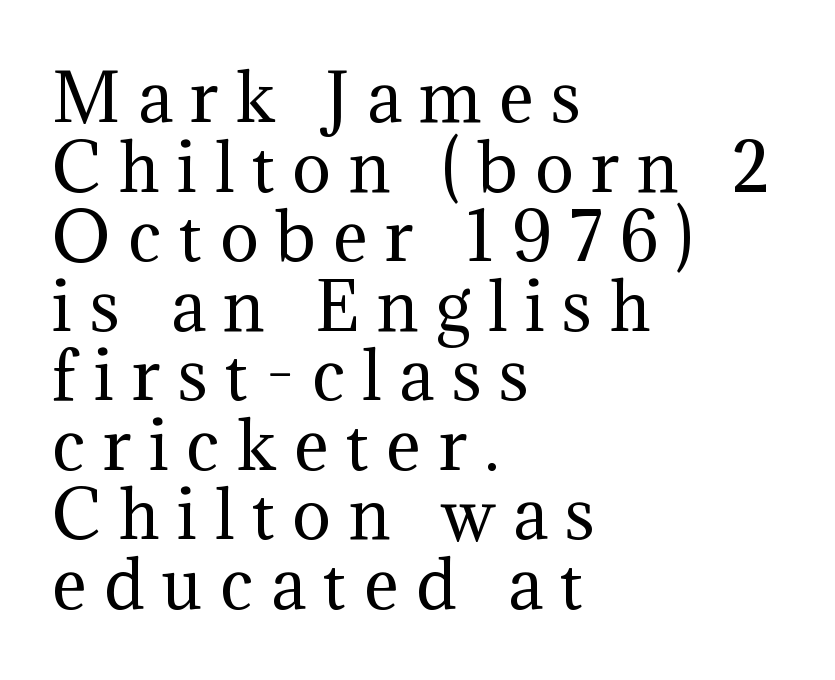
Q: Is the text bold? A: No.
Q: Is the text italic (slanted)? A: No, it is upright.
Q: Is the typeface a serif or a sans-serif typeface? A: Serif.
Q: Is the text underlined? A: No.
Q: How is the paragraph aligned? A: Left-aligned.
Q: Is the spacing between letters normal or unusually wide? A: Unusually wide.
Q: Is the spacing between lines tight, normal or loose? A: Tight.
Q: Width (condensed, normal, or wide)? A: Normal.
Q: Stroke contrast? A: Medium.
Q: x-height? A: Medium.
Q: Monospaced? A: No.
